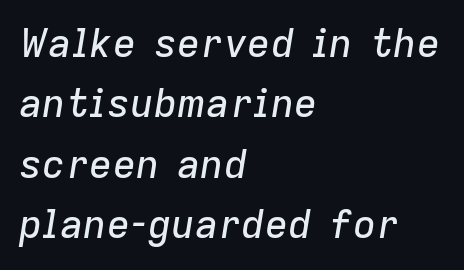
The image shows 39 px text type, italic (leaning right); set left-aligned, normal line spacing (1.55x), normal letter spacing, not underlined; low stroke contrast and a medium x-height.
